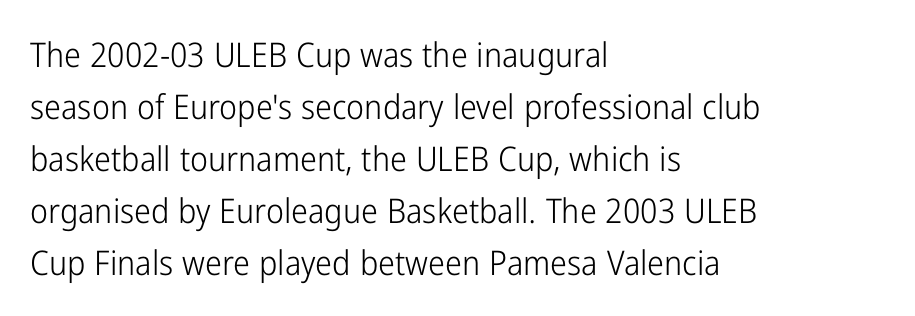
When letters stand straight like this, we call the style roman or upright. Honestly, there is no underline to notice here at all. To sum up the face: it is a sans, with no serifs. Observe the ordinary spacing: letters are neighbours, not strangers. A quiet, ordinary-to-light weight characterises the typeface. The passage shown is typed in a proportional face where columns would drift.
